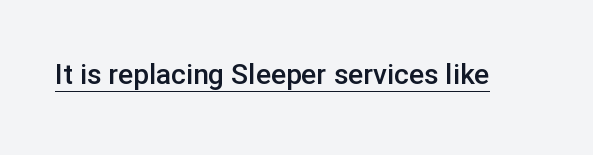
The letters are semibold — heavier than regular but short of a full bold. This sample uses an upright cut, with every glyph sitting square on the baseline. This sample carries an underscore along the baseline area. Students, note that the glyphs here touch the page at normal intervals. The rendering uses natural spacing where letterforms have individual widths.
